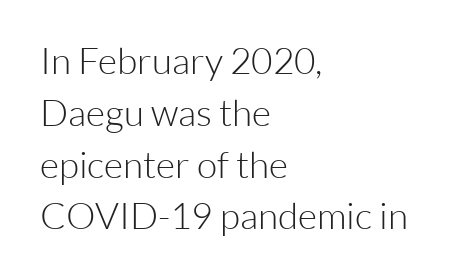
To sum up the face: it is a sans, with no serifs. Tracking value appears to be zero — textbook default spacing. Notice how the passage keeps a crisp vertical edge on the left only. A typesetter would mark this as roman, not italic. Descenders hang freely into open space. These lines sit exactly where default settings would place them.
